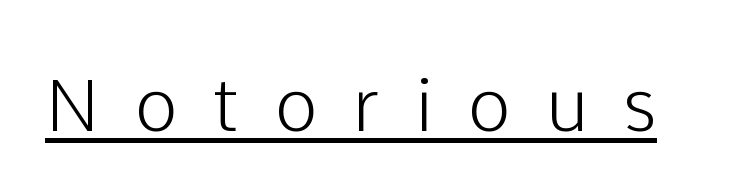
The image shows 73 px sans-serif type, upright; set unusually wide letter spacing (+0.48 em), underlined; low stroke contrast and a medium x-height.
